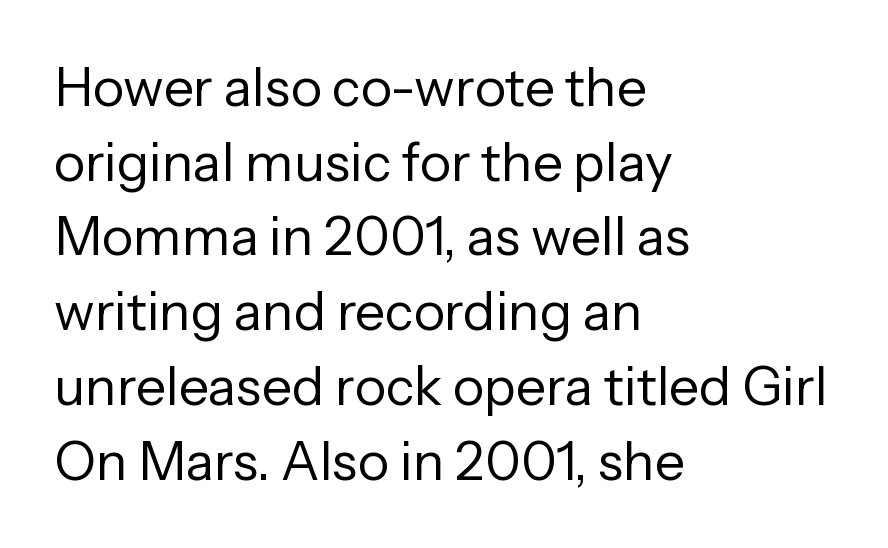
Q: Is the text bold? A: No.
Q: Is the text italic (slanted)? A: No, it is upright.
Q: Is the typeface a serif or a sans-serif typeface? A: Sans-serif.
Q: Is the text underlined? A: No.
Q: How is the paragraph aligned? A: Left-aligned.
Q: Is the spacing between letters normal or unusually wide? A: Normal.
Q: Is the spacing between lines tight, normal or loose? A: Normal.
Q: Width (condensed, normal, or wide)? A: Normal.
Q: Stroke contrast? A: Low.
Q: x-height? A: Medium.
Q: Monospaced? A: No.
